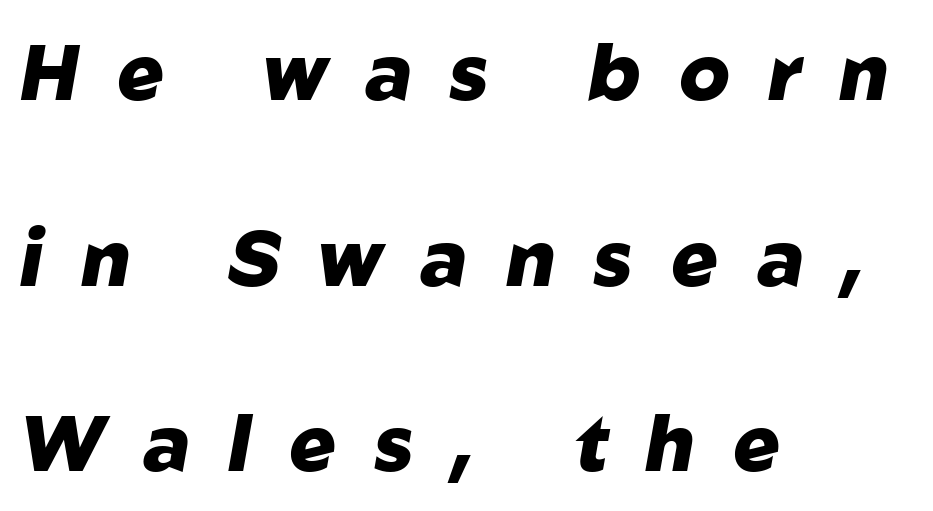
The image shows 78 px heavy type, italic (leaning right); set left-aligned, loose line spacing (2.38x), unusually wide letter spacing (+0.49 em), not underlined; low stroke contrast and a medium x-height.
